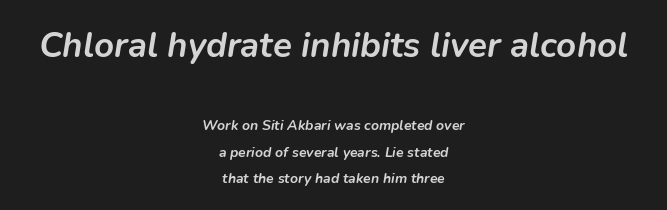
The letters advance in unequal steps, a hallmark of proportional type. Which margin do the lines hug? Neither — every line sits in the middle. Character size in the leading block exceeds that of the trailing block. The passage shown is emphatically bold. Here the glyphs are tracked normally, forming tight word shapes. An italicized treatment has been applied to the whole sample.
